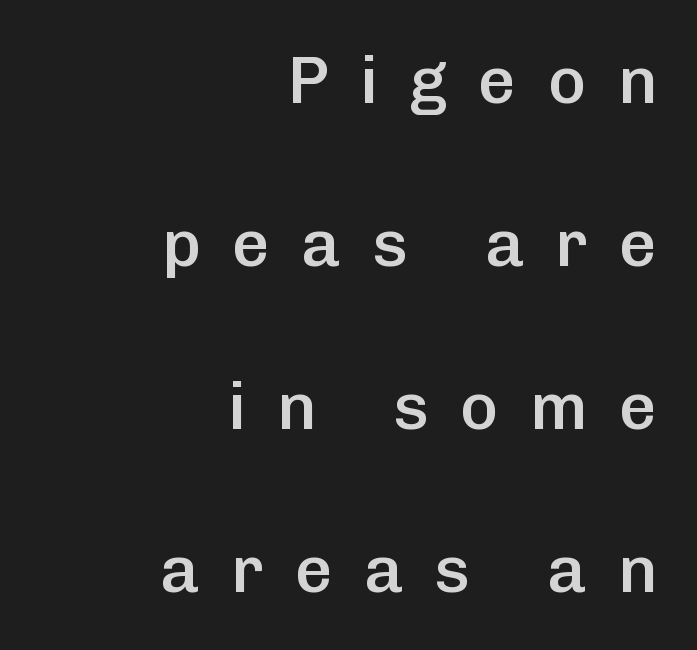
The image shows 66 px semibold sans-serif type, upright; set right-aligned, loose line spacing (2.47x), unusually wide letter spacing (+0.47 em), not underlined; low stroke contrast and a medium x-height.
